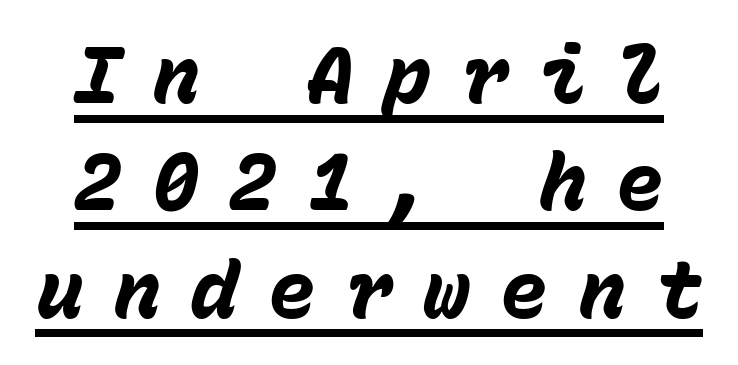
{"italic": "yes", "lean": "right", "slant_degrees": 15, "bold": "yes", "weight": "heavy", "width": "normal", "stroke_contrast": "low", "x_height": "medium", "monospaced": "yes", "underline": "yes", "line_spacing": "normal", "line_spacing_ratio": 1.36, "letter_spacing": "wide", "letter_spacing_em": 0.38, "glyph_px": 79}
